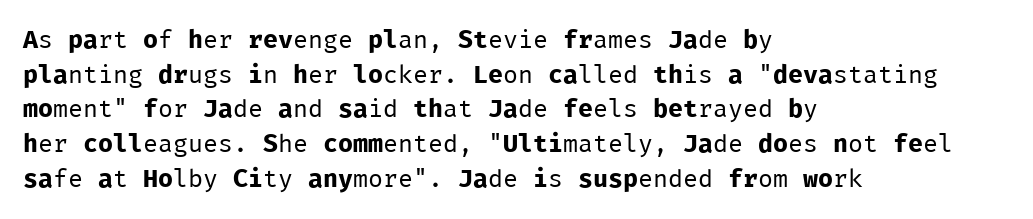
Q: Is the text bold? A: No.
Q: Is the text italic (slanted)? A: No, it is upright.
Q: Is the text underlined? A: No.
Q: How is the paragraph aligned? A: Left-aligned.
Q: Is the spacing between letters normal or unusually wide? A: Normal.
Q: Is the spacing between lines tight, normal or loose? A: Normal.
